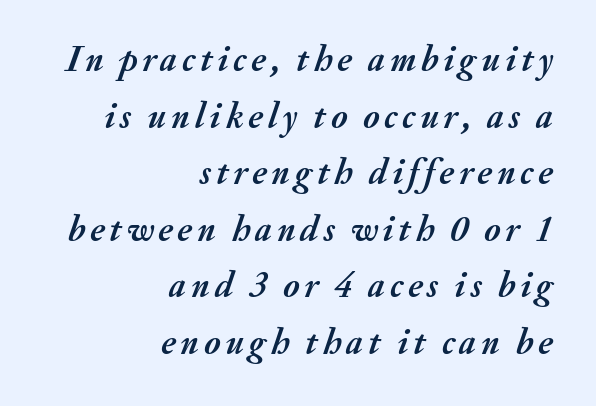
The specimen omits any rule beneath the text block's lines. Interline gaps are of average width in this sample. The paragraph shown leans on its right margin. These lines were composed using italics. Proportional: the letters do not fall into vertical columns.
